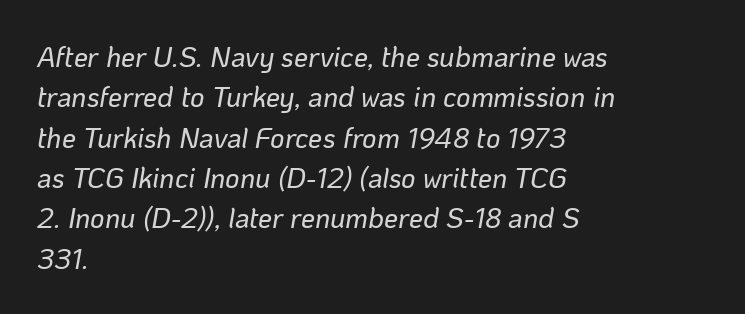
The image shows 28 px text type, italic (leaning right); set left-aligned, normal line spacing (1.44x), normal letter spacing, not underlined; low stroke contrast and a medium x-height.
